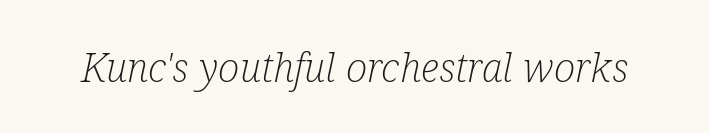
Q: Is the text bold? A: No.
Q: Is the text italic (slanted)? A: Yes, it leans right by about 12 degrees.
Q: Is the typeface a serif or a sans-serif typeface? A: Serif.
Q: Is the text underlined? A: No.
Q: Is the spacing between letters normal or unusually wide? A: Normal.
Q: Width (condensed, normal, or wide)? A: Condensed.
Q: Stroke contrast? A: Low.
Q: x-height? A: Medium.
Q: Monospaced? A: No.
